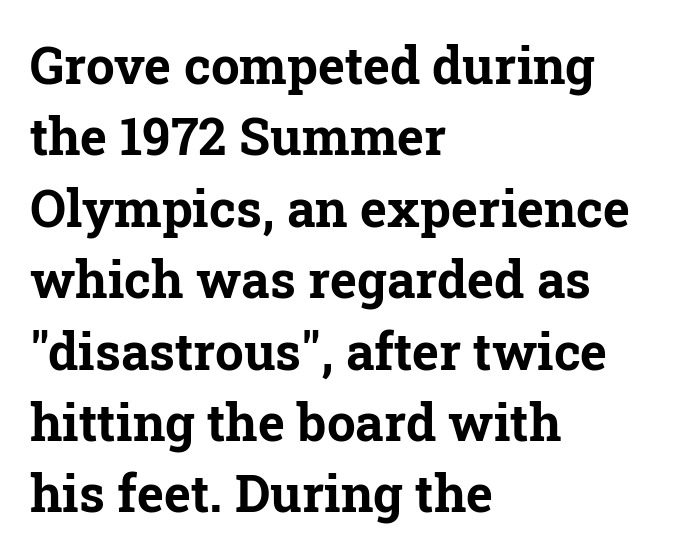
No word sits above an underline. Observe the ordinary spacing: letters are neighbours, not strangers. Spacing verdict: proportional, widths tailored to each character. Every character sits straight up, as roman type does. Regarding leading, the lines here are spaced in the standard way. The typesetter chose a ragged-right arrangement here.
